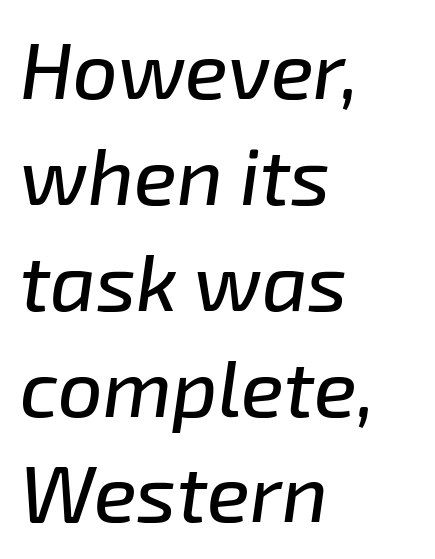
{"italic": "yes", "lean": "right", "slant_degrees": 8, "width": "normal", "stroke_contrast": "low", "x_height": "medium", "monospaced": "no", "underline": "no", "align": "left", "line_spacing": "normal", "line_spacing_ratio": 1.34, "letter_spacing": "normal", "letter_spacing_em": 0.0, "glyph_px": 79}
